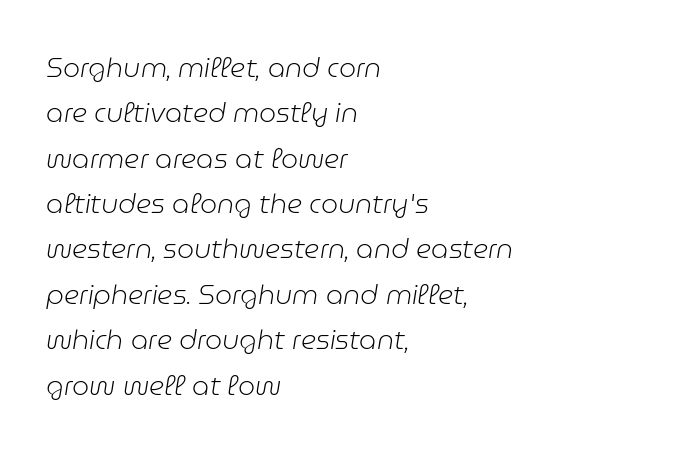
Q: Is the text bold? A: No.
Q: Is the text italic (slanted)? A: Yes, it leans right by about 9 degrees.
Q: Is the text underlined? A: No.
Q: How is the paragraph aligned? A: Left-aligned.
Q: Is the spacing between letters normal or unusually wide? A: Normal.
Q: Is the spacing between lines tight, normal or loose? A: Normal.
